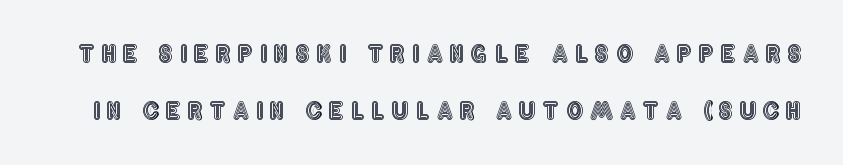
The image shows 23 px text type, upright; set loose line spacing (2.47x), unusually wide letter spacing (+0.31 em), not underlined.
